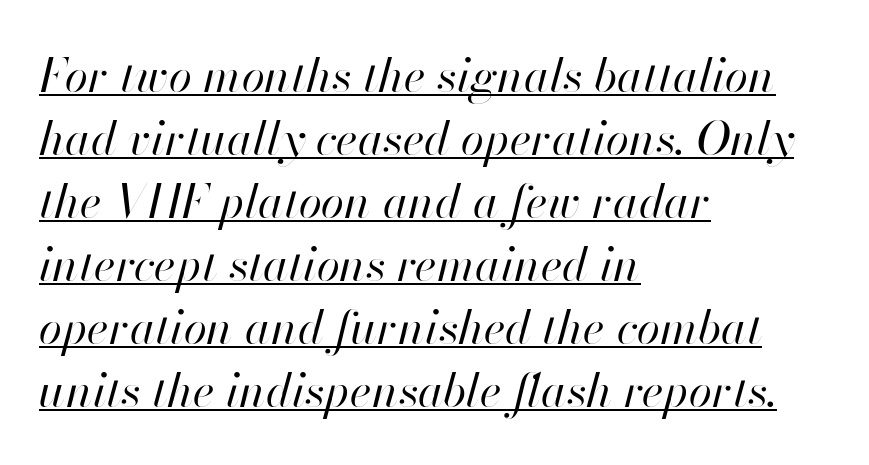
Tracking value appears to be zero — textbook default spacing. Do the characters align in a grid? No, the font is proportional. You can tell it's italic because the verticals aren't actually vertical. This rendering uses left alignment, leaving the right contour irregular. Bold? No — there's no thickening of the strokes.
